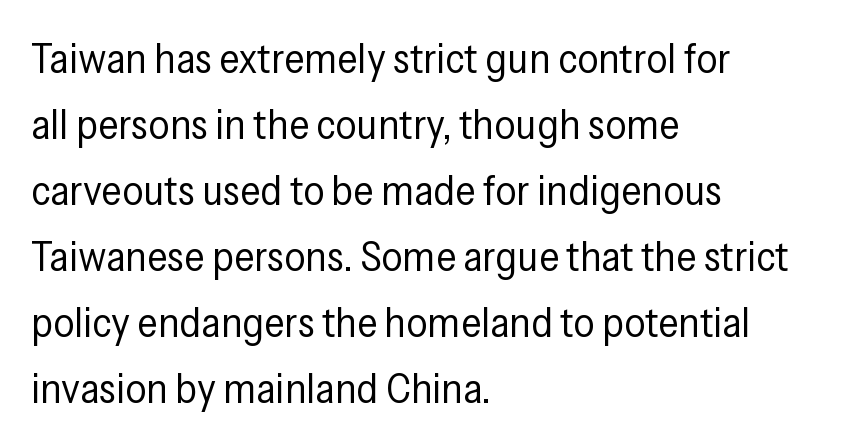
{"serif": "no", "italic": "no", "bold": "no", "weight": "regular", "width": "condensed", "stroke_contrast": "low", "x_height": "medium", "monospaced": "no", "underline": "no", "align": "left", "line_spacing": "normal", "line_spacing_ratio": 1.57, "letter_spacing": "normal", "letter_spacing_em": 0.0, "glyph_px": 42}
